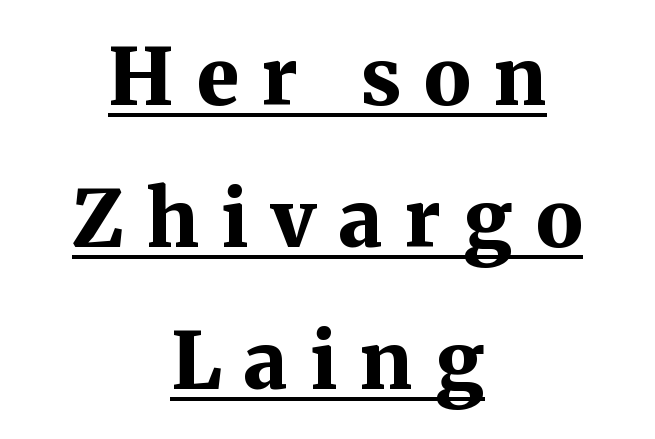
The image shows 79 px bold serif type, upright; set centered, line spacing 1.8x, unusually wide letter spacing (+0.29 em), underlined; medium stroke contrast and a medium x-height.
